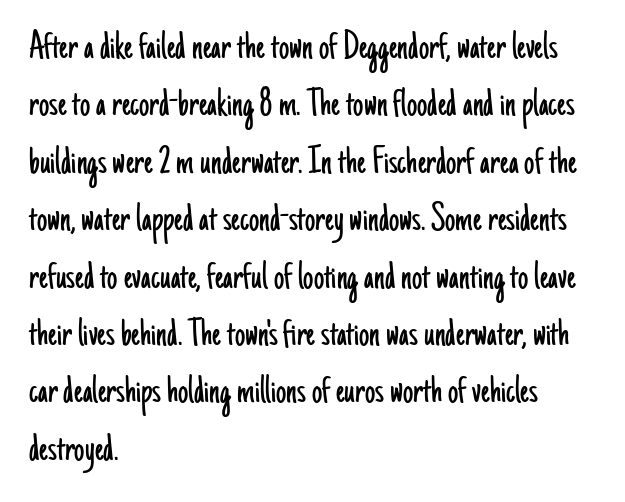
{"serif": "no", "italic": "no", "bold": "no", "weight": "light", "width": "condensed", "stroke_contrast": "low", "x_height": "small", "monospaced": "no", "underline": "no", "align": "left", "line_spacing": "normal", "line_spacing_ratio": 1.4, "letter_spacing": "normal", "letter_spacing_em": 0.0, "glyph_px": 41}
